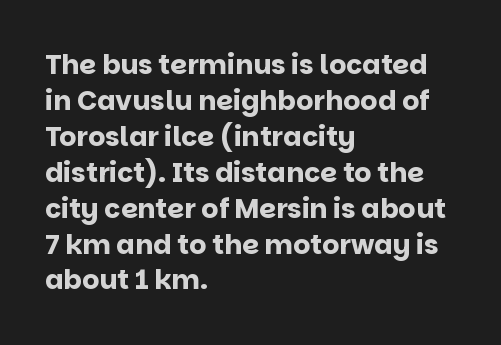
Is there much room between lines? A standard amount, neither cramped nor airy. This rendering features lettering with no underline. The typography opts for an upright posture over an oblique one. Standard letterfit; no display-style spreading of the glyphs. Line starts are locked; line ends wander. Heavy-handed strokes throughout: this text is bold.
